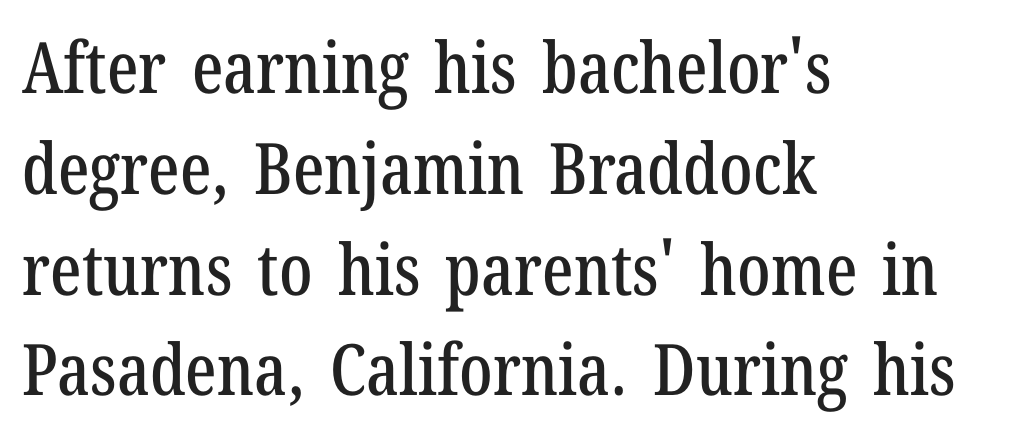
Letter spacing: default. Posture: upright roman. Horizontally, the lines are justified to the leading edge only. Here the designer chose a conventional face with non-uniform glyph widths. Clear beneath every line of the passage. Is there much room between lines? A standard amount, neither cramped nor airy.
